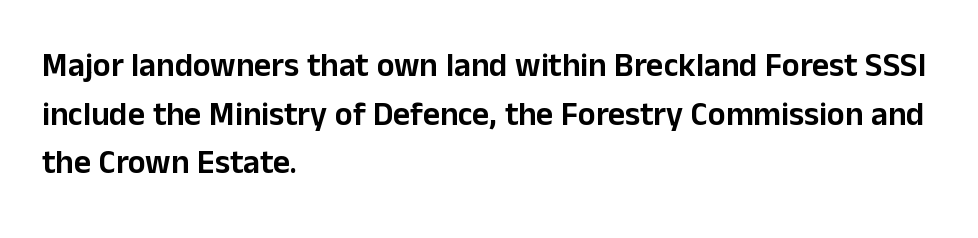
Q: Is the text italic (slanted)? A: No, it is upright.
Q: Is the typeface a serif or a sans-serif typeface? A: Sans-serif.
Q: Is the text underlined? A: No.
Q: How is the paragraph aligned? A: Left-aligned.
Q: Is the spacing between letters normal or unusually wide? A: Normal.
Q: Is the spacing between lines tight, normal or loose? A: Normal.
Q: Width (condensed, normal, or wide)? A: Normal.
Q: Stroke contrast? A: Low.
Q: x-height? A: Medium.
Q: Monospaced? A: No.
